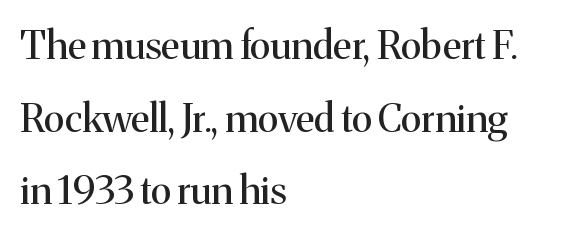
{"serif": "yes", "italic": "no", "bold": "no", "weight": "regular", "width": "normal", "stroke_contrast": "medium", "x_height": "medium", "monospaced": "no", "underline": "no", "align": "left", "line_spacing_ratio": 1.86, "letter_spacing": "normal", "letter_spacing_em": 0.0, "glyph_px": 39}
